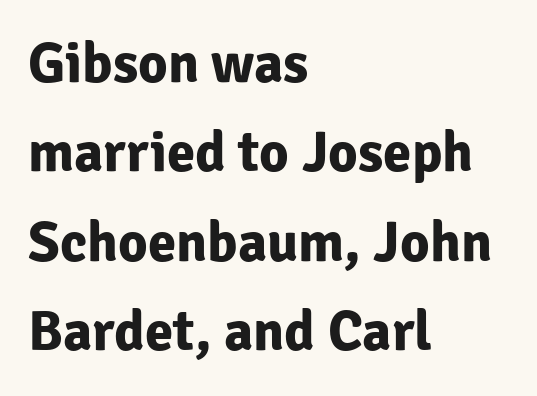
Looks like regular typesetting: each glyph gets only the width it needs. It's the straight-up-and-down kind of type. Bold? Absolutely — the strokes are thick and heavy. Glyph-to-glyph distance matches everyday printed text.
